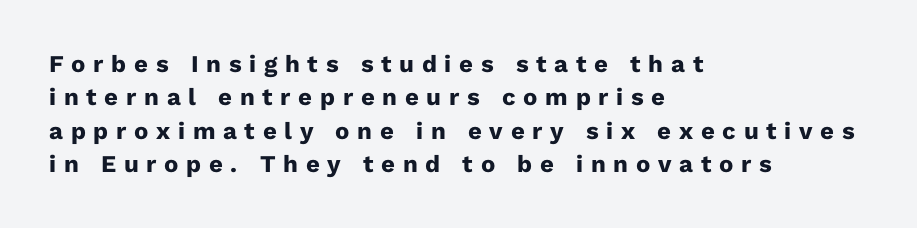
The image shows 24 px bold type, upright; set left-aligned, normal line spacing (1.39x), unusually wide letter spacing (+0.32 em), not underlined.
